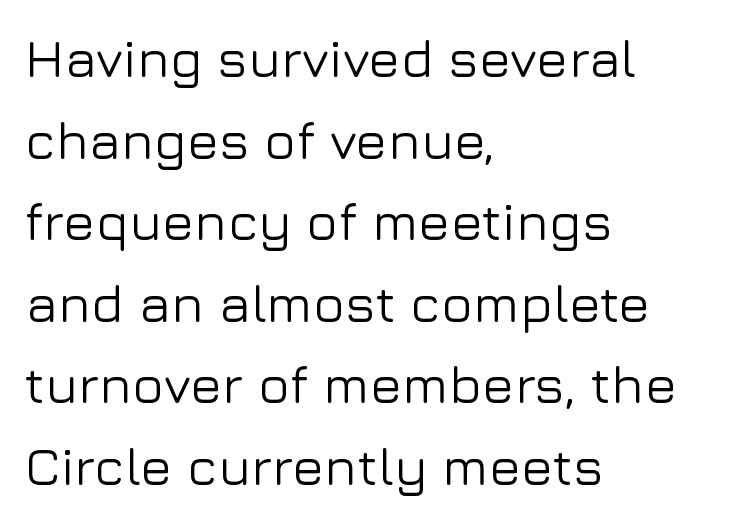
Q: Is the text italic (slanted)? A: No, it is upright.
Q: Is the typeface a serif or a sans-serif typeface? A: Sans-serif.
Q: Is the text underlined? A: No.
Q: How is the paragraph aligned? A: Left-aligned.
Q: Is the spacing between letters normal or unusually wide? A: Normal.
Q: Is the spacing between lines tight, normal or loose? A: Normal.
Q: Width (condensed, normal, or wide)? A: Normal.
Q: Stroke contrast? A: Low.
Q: x-height? A: Medium.
Q: Monospaced? A: No.
